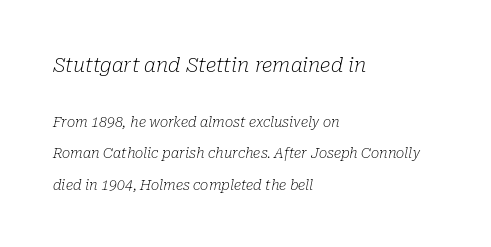
This layout puts the oversized block above and the modest block below. This is oblique type, the kind used for emphasis or titles. Plain, unruled lines of type. The lines in this sample share a left origin and differ only in where they stop.
